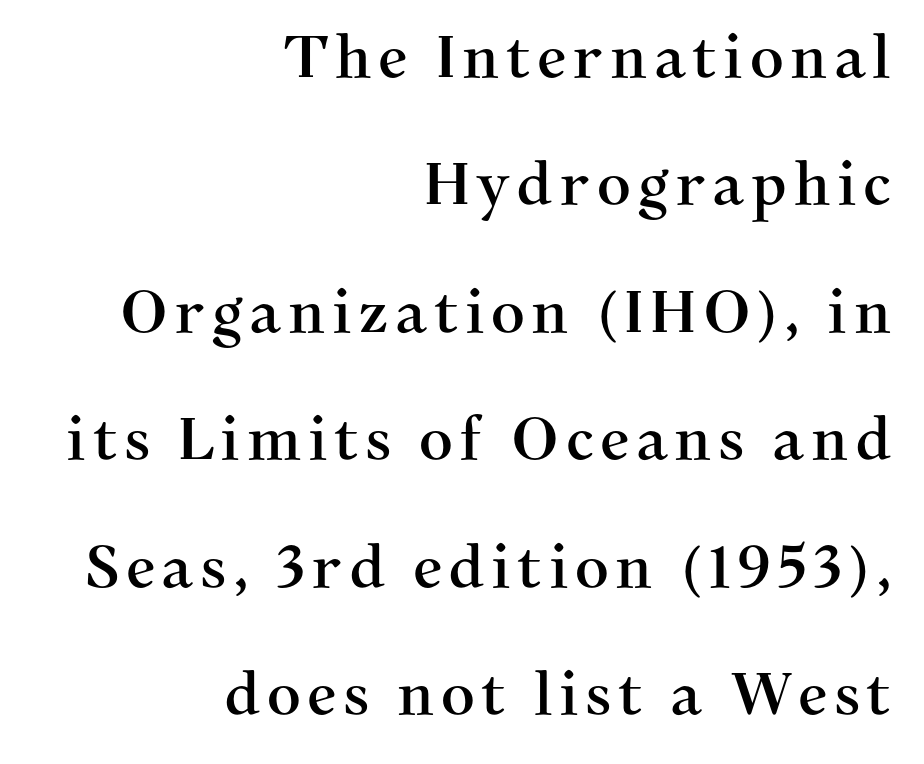
Each letter keeps its own natural width here, so spacing adapts to shape. Is there any slant? The stems are plumb. The passage shown is typeset with a serif family. Line endings align vertically; line beginnings do not. Underlining? Definitely not there. Students, observe: this is what heavily led, spacious text looks like.
